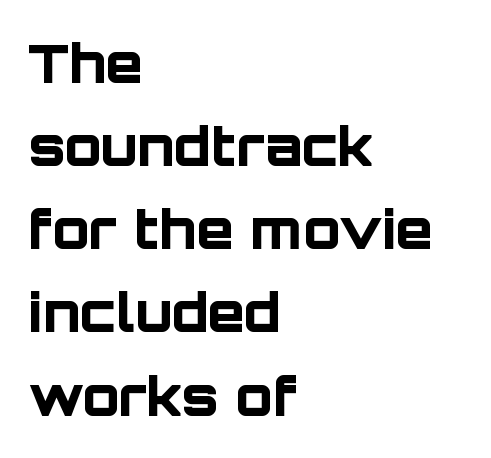
Q: Is the text bold? A: Yes.
Q: Is the text italic (slanted)? A: No, it is upright.
Q: Is the typeface a serif or a sans-serif typeface? A: Sans-serif.
Q: Is the text underlined? A: No.
Q: How is the paragraph aligned? A: Left-aligned.
Q: Is the spacing between letters normal or unusually wide? A: Normal.
Q: Is the spacing between lines tight, normal or loose? A: Normal.
Q: Width (condensed, normal, or wide)? A: Normal.
Q: Stroke contrast? A: Low.
Q: x-height? A: Large.
Q: Monospaced? A: No.
